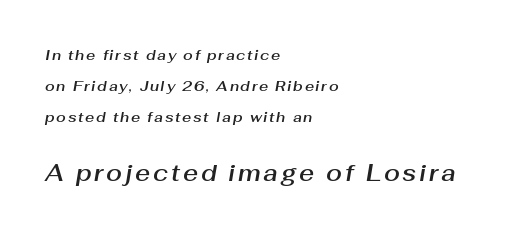
{"italic": "yes", "lean": "right", "slant_degrees": 10, "underline": "no", "align": "left", "line_spacing": "loose", "line_spacing_ratio": 2.22, "larger_block": "second", "size_ratio": 1.64, "glyph_px": 23}
